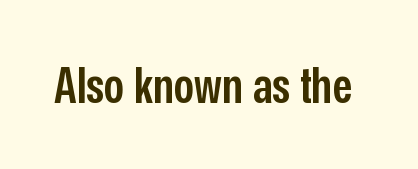
The image shows 50 px semibold, condensed sans-serif type, upright; set normal letter spacing, not underlined; low stroke contrast and a medium x-height.
